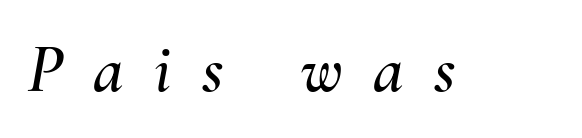
The image shows 69 px text type, italic (leaning right); set unusually wide letter spacing (+0.44 em), not underlined; medium stroke contrast and a small x-height.
